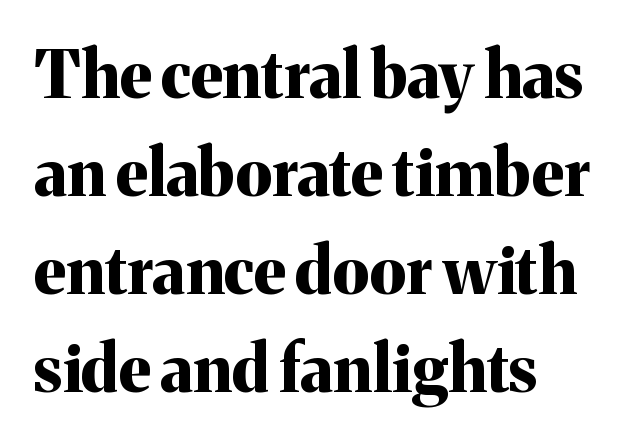
Leftover space on each line is placed entirely after the last word. Heavy, bold letterforms. Notice how the stems are strictly vertical — no italics here. The passage shown is not underscored anywhere. A typesetter would call this zero additional tracking.
